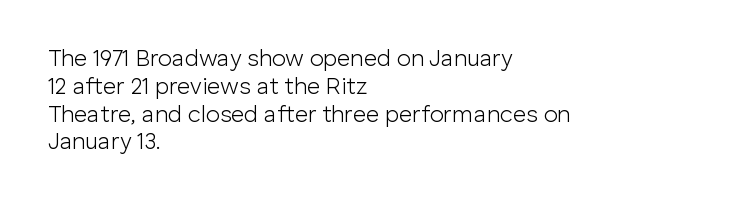
{"italic": "no", "bold": "no", "underline": "no", "align": "left", "line_spacing_ratio": 1.21, "letter_spacing": "normal", "letter_spacing_em": 0.0, "glyph_px": 23}
